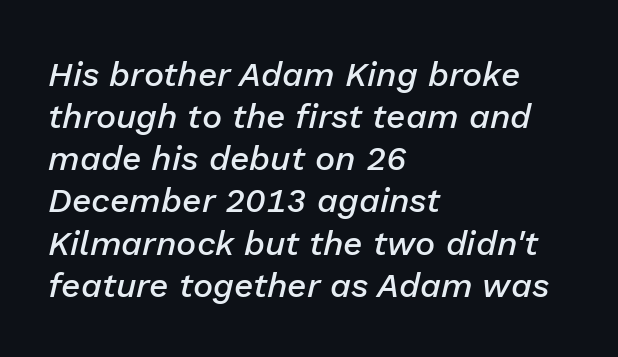
The lines in this sample share a left origin and differ only in where they stop. These lines keep a tight, regular rhythm from letter to letter. Notice how the stems are inclined rather than vertical — that's the hallmark of italics. Lines of text with bare space underneath. You could not count columns in this text — the font is proportionally spaced.
